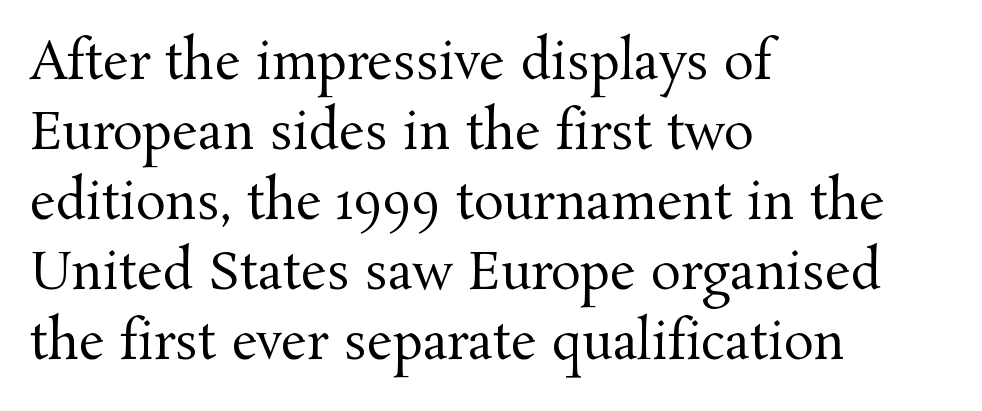
The image shows 50 px regular-weight serif type, upright; set left-aligned, normal line spacing (1.4x), normal letter spacing, not underlined; medium stroke contrast and a medium x-height.
